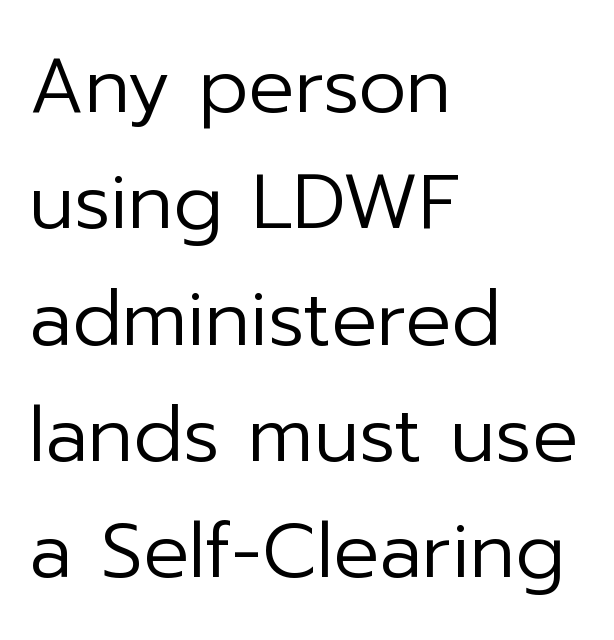
The face used here is proportionally spaced, like ordinary book or web type. The strokes carry an ordinary text weight at most. The zone under the glyphs is completely vacant. Casual observation: everything's shoved over to the left. Italic: no, the glyphs are upright roman. Honestly, the row spacing looks completely unremarkable.
